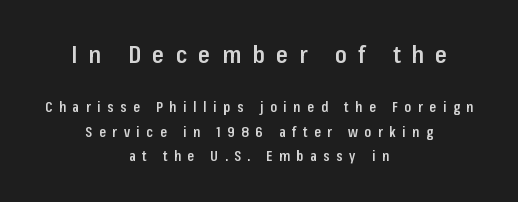
{"italic": "no", "bold": "semi", "underline": "no", "align": "center", "line_spacing_ratio": 1.72, "letter_spacing": "wide", "letter_spacing_em": 0.47, "larger_block": "first", "size_ratio": 1.71, "glyph_px": 24}
